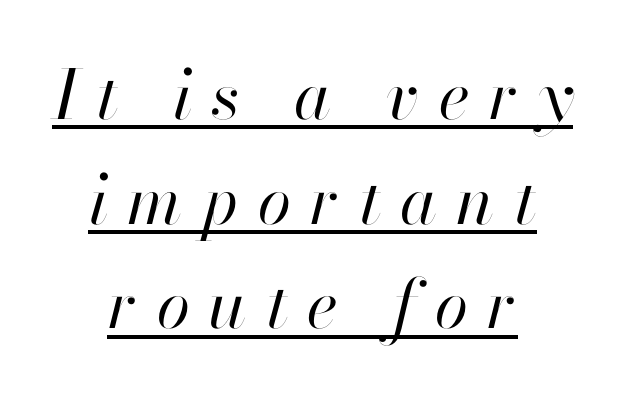
Q: Is the text bold? A: No.
Q: Is the text italic (slanted)? A: Yes, it leans right by about 13 degrees.
Q: Is the text underlined? A: Yes.
Q: How is the paragraph aligned? A: Centered.
Q: Is the spacing between letters normal or unusually wide? A: Unusually wide.
Q: Is the spacing between lines tight, normal or loose? A: Normal.
Q: Width (condensed, normal, or wide)? A: Normal.
Q: Stroke contrast? A: High.
Q: x-height? A: Small.
Q: Monospaced? A: No.
